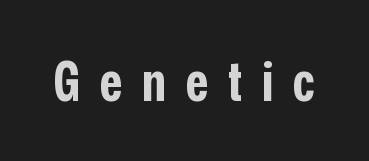
There is plenty of visible air inserted between adjacent glyphs. The face used here has the dense, thick strokes of a bold. Each letter keeps its own natural width here, so spacing adapts to shape. Are there feet on the stems? There aren't — it's a sans. Upright lettering throughout. Any mark beneath the type? The region is blank.
